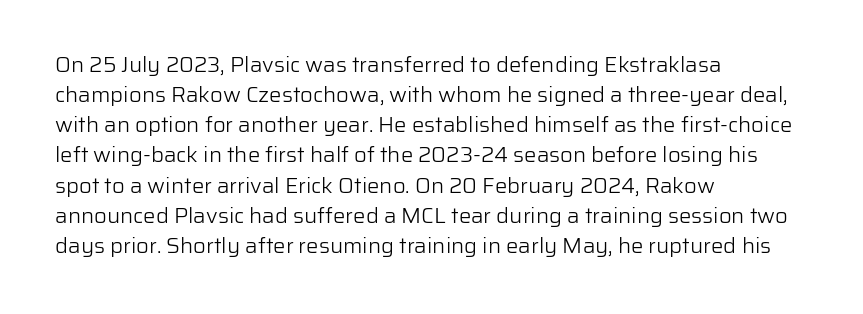
Q: Is the text bold? A: No.
Q: Is the text italic (slanted)? A: No, it is upright.
Q: Is the text underlined? A: No.
Q: How is the paragraph aligned? A: Left-aligned.
Q: Is the spacing between letters normal or unusually wide? A: Normal.
Q: Is the spacing between lines tight, normal or loose? A: Normal.
